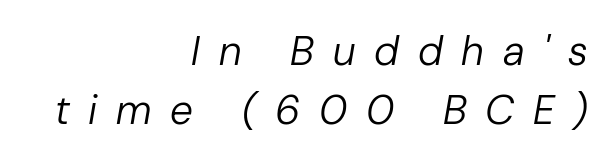
{"italic": "yes", "lean": "right", "slant_degrees": 10, "bold": "no", "weight": "regular", "width": "normal", "stroke_contrast": "low", "x_height": "medium", "monospaced": "no", "underline": "no", "align": "right", "line_spacing": "normal", "line_spacing_ratio": 1.45, "letter_spacing": "wide", "letter_spacing_em": 0.46, "glyph_px": 41}
